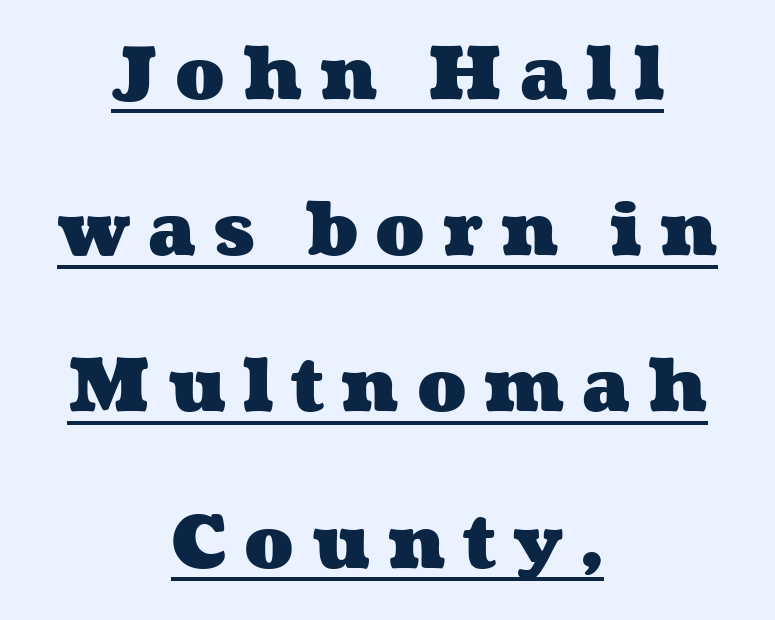
{"bold": "yes", "weight": "heavy", "width": "wide", "stroke_contrast": "medium", "x_height": "medium", "monospaced": "no", "underline": "yes", "align": "center", "line_spacing": "loose", "line_spacing_ratio": 2.14, "letter_spacing": "wide", "letter_spacing_em": 0.24, "glyph_px": 73}
